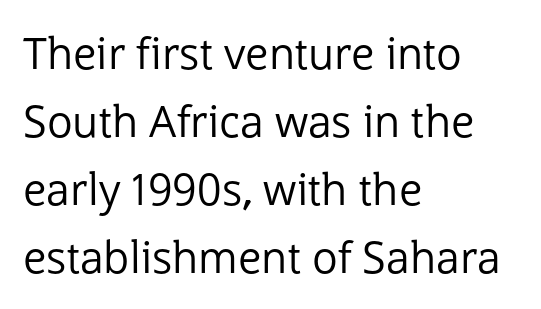
The image shows 43 px regular-weight sans-serif type, upright; set left-aligned, normal line spacing (1.58x), normal letter spacing, not underlined; low stroke contrast and a medium x-height.
